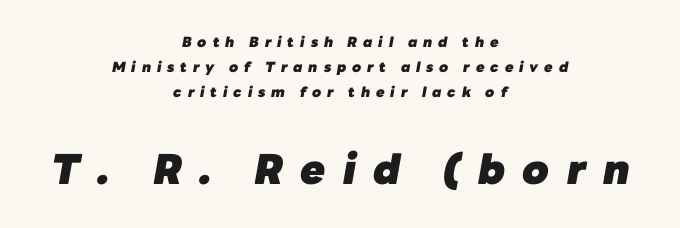
{"italic": "yes", "lean": "right", "slant_degrees": 10, "bold": "yes", "weight": "heavy", "width": "normal", "stroke_contrast": "low", "x_height": "medium", "monospaced": "no", "underline": "no", "align": "center", "line_spacing_ratio": 1.78, "letter_spacing": "wide", "letter_spacing_em": 0.42, "larger_block": "second", "size_ratio": 2.93, "glyph_px": 41}
